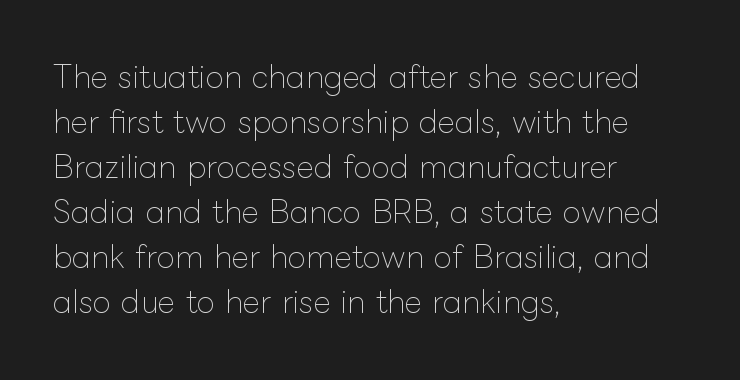
{"italic": "no", "bold": "no", "weight": "thin", "width": "normal", "stroke_contrast": "low", "x_height": "medium", "monospaced": "no", "underline": "no", "align": "left", "line_spacing": "normal", "line_spacing_ratio": 1.5, "letter_spacing": "normal", "letter_spacing_em": 0.0, "glyph_px": 30}
